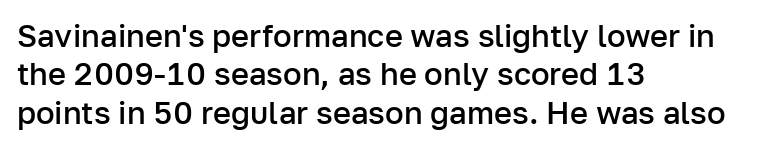
The lines in this sample share a left origin and differ only in where they stop. You could not count columns in this text — the font is proportionally spaced. The text was rendered using a sans face with plain stroke endings. Vertical strokes here are truly vertical.
